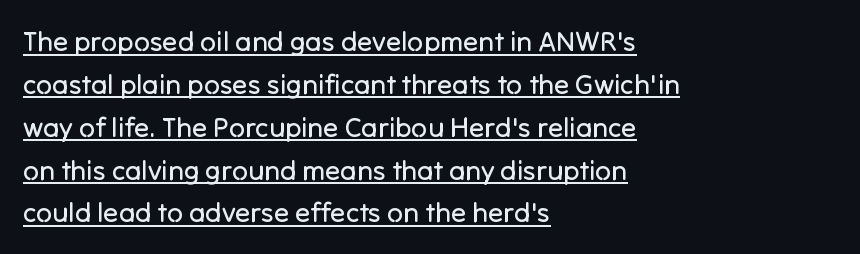
{"serif": "no", "italic": "no", "bold": "no", "weight": "regular", "width": "normal", "stroke_contrast": "low", "x_height": "medium", "monospaced": "no", "underline": "yes", "align": "left", "line_spacing": "normal", "line_spacing_ratio": 1.53, "letter_spacing": "normal", "letter_spacing_em": 0.0, "glyph_px": 28}
